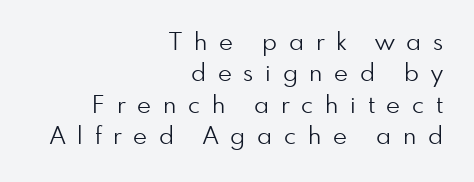
Underlining? Definitely not there. Look at the tracking — it's clearly loosened, letters drifting apart. Rows of type keep a routine distance in the vertical direction. This sample uses an upright cut, with every glyph sitting square on the baseline. Is the block centered? No — it sits flush against the right margin. The letters look calm and open, with moderate or lighter stems.
